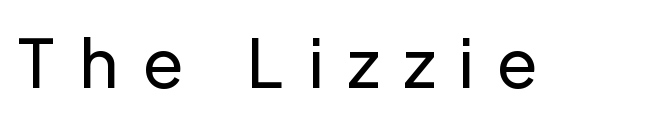
Q: Is the text bold? A: No.
Q: Is the text italic (slanted)? A: No, it is upright.
Q: Is the typeface a serif or a sans-serif typeface? A: Sans-serif.
Q: Is the text underlined? A: No.
Q: Is the spacing between letters normal or unusually wide? A: Unusually wide.
Q: Width (condensed, normal, or wide)? A: Normal.
Q: Stroke contrast? A: Low.
Q: x-height? A: Medium.
Q: Monospaced? A: No.
